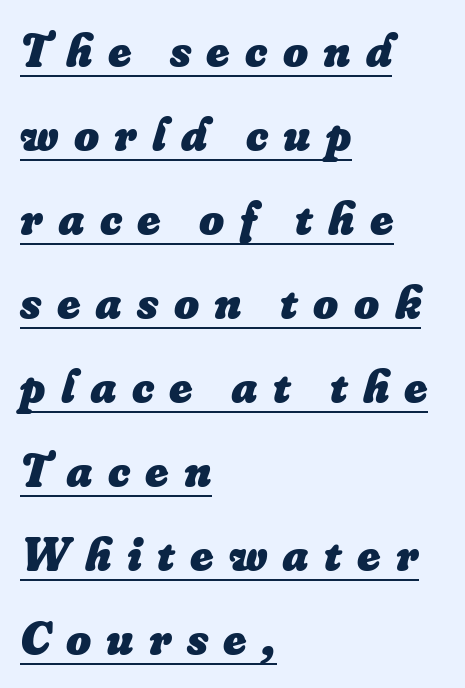
The image shows 48 px heavy type, italic (leaning right); set left-aligned, line spacing 1.75x, unusually wide letter spacing (+0.32 em), underlined; low stroke contrast and a small x-height.
